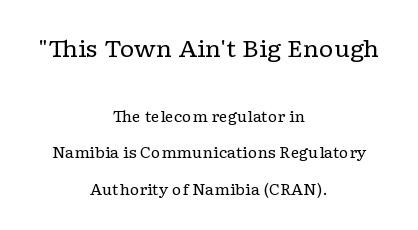
Visually, the top section dominates because its glyphs are scaled up. The foot of each line stays bare and open. Every character sits straight up, as roman type does. Short note: letters normally spaced.
